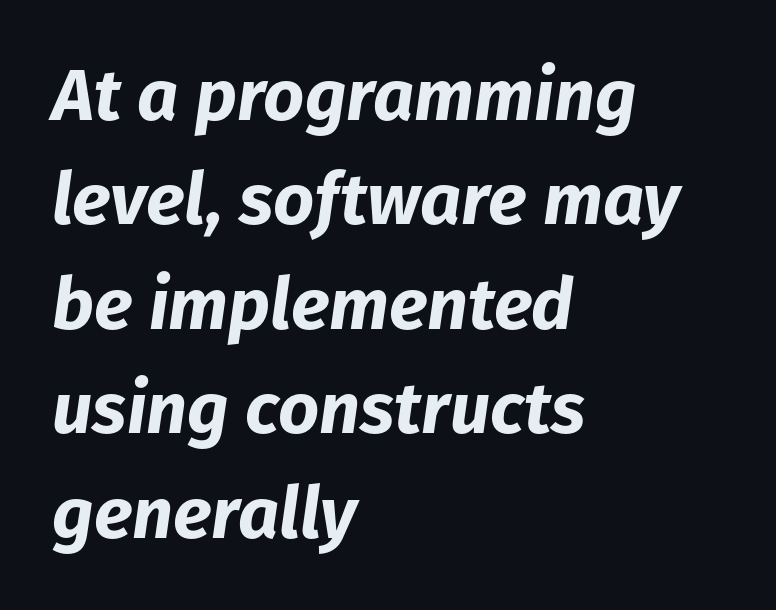
Q: Is the text bold? A: Yes.
Q: Is the text italic (slanted)? A: Yes, it leans right by about 8 degrees.
Q: Is the text underlined? A: No.
Q: How is the paragraph aligned? A: Left-aligned.
Q: Is the spacing between letters normal or unusually wide? A: Normal.
Q: Is the spacing between lines tight, normal or loose? A: Normal.
Q: Width (condensed, normal, or wide)? A: Normal.
Q: Stroke contrast? A: Low.
Q: x-height? A: Medium.
Q: Monospaced? A: No.
